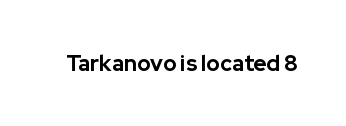
{"italic": "no", "bold": "yes", "underline": "no", "letter_spacing": "normal", "letter_spacing_em": 0.0, "glyph_px": 22}
